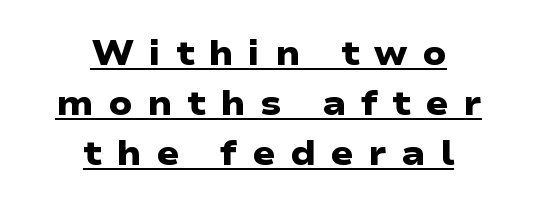
The lines are quadded center. Set as a true bold cut, around the 700 mark. You can see a thin bar hugging the bottom of the glyphs. The rows are spaced the way most documents space them.
